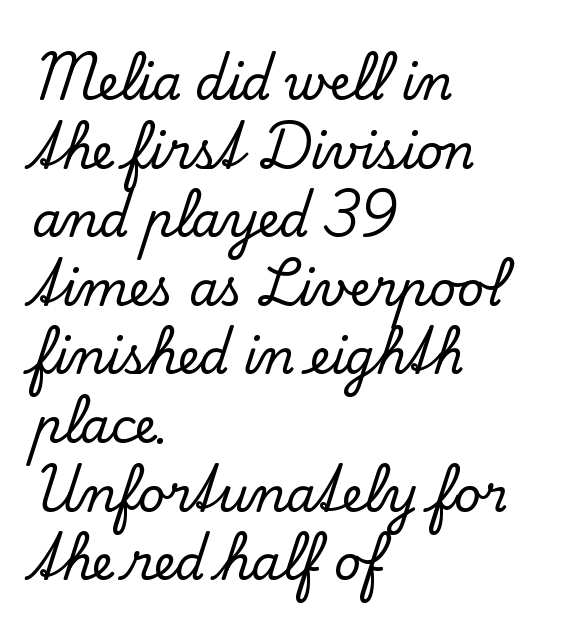
The image shows 47 px serif type; set left-aligned, normal line spacing (1.46x), normal letter spacing, not underlined; low stroke contrast and a small x-height.
